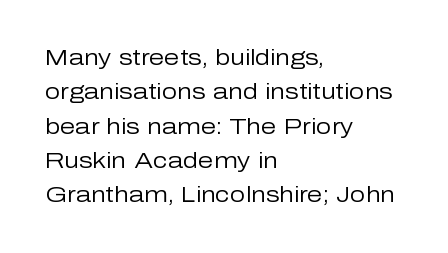
The specimen reads as upright at a glance. Is the stroke heavy? The answer is a plain regular-or-lighter. Clear beneath every line of the passage. Notice how descenders clear the ascenders below comfortably — that's standard leading.
